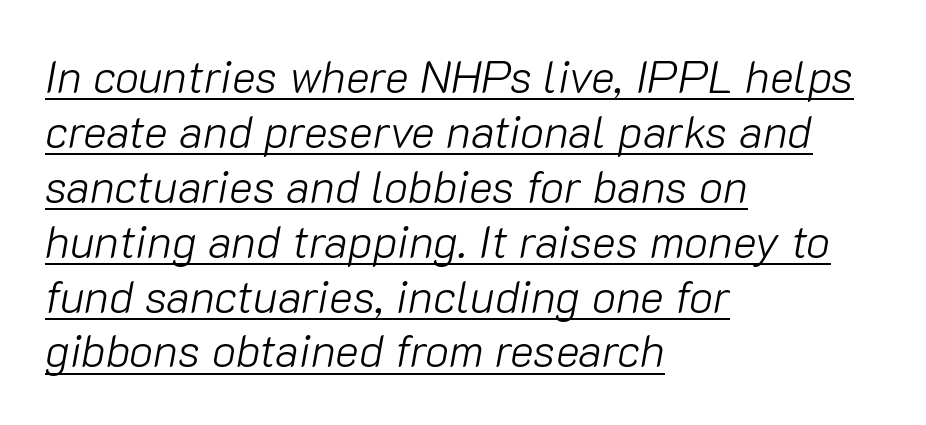
Nobody touched the tracking dial on this one. Do the characters align in a grid? No, the font is proportional. The setting favours the left margin, as ordinary paragraphs usually do. Bold? No — there's no thickening of the strokes. It's the slanting kind of type. Each line of the rendering has a horizontal stroke beneath the glyphs.
